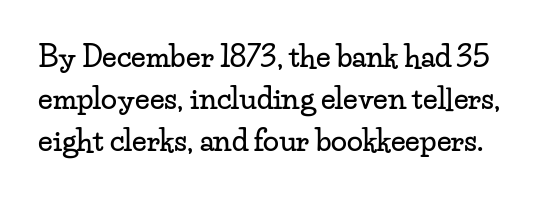
The image shows 29 px wide serif type, upright; set normal line spacing (1.44x), normal letter spacing, not underlined; low stroke contrast and a small x-height.
